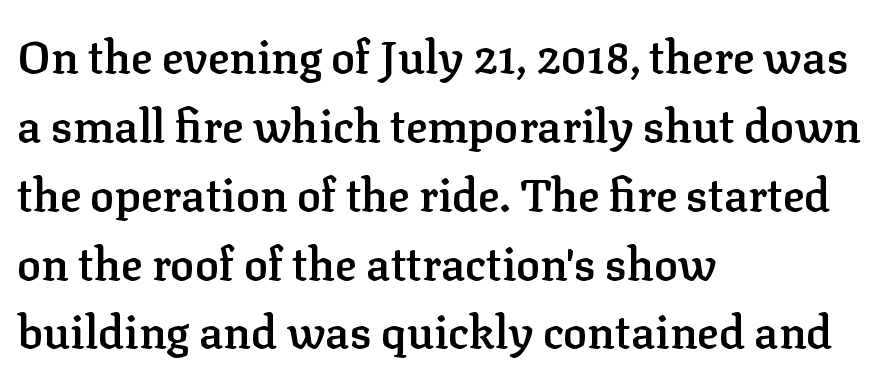
Default kerning and tracking; the words read as compact shapes. The passage shown is typed in a proportional face where columns would drift. The characters look somewhat weighty, a semibold short of true bold. The lettering holds an erect, upright posture throughout.
